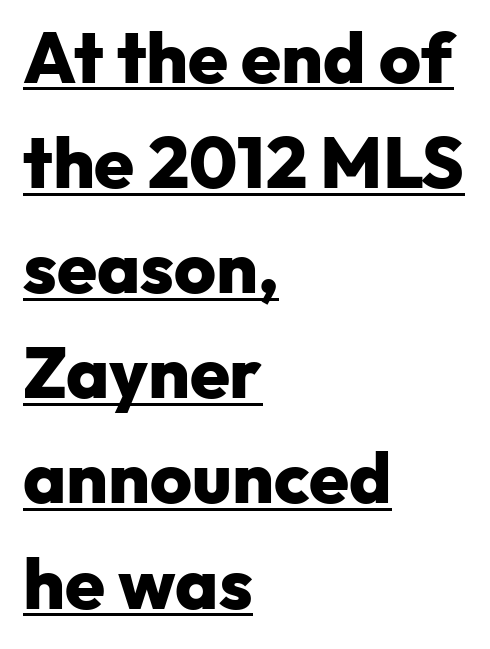
The image shows 72 px heavy sans-serif type, upright; set left-aligned, normal line spacing (1.46x), normal letter spacing, underlined; low stroke contrast and a medium x-height.
